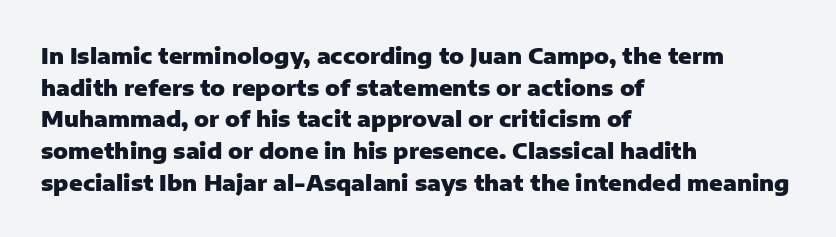
Q: Is the text bold? A: Yes.
Q: Is the text italic (slanted)? A: No, it is upright.
Q: Is the text underlined? A: No.
Q: How is the paragraph aligned? A: Left-aligned.
Q: Is the spacing between letters normal or unusually wide? A: Normal.
Q: Is the spacing between lines tight, normal or loose? A: Normal.
